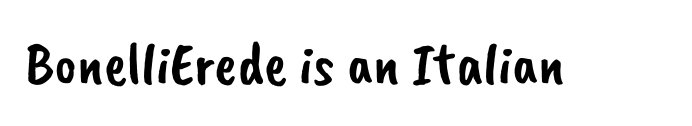
This sample has the flowing, uneven cadence of proportional lettering. Each letter's strokes conclude bluntly, with no projecting serifs. Only glyphs here, with clear space below each row. A typesetter would call this zero additional tracking.
